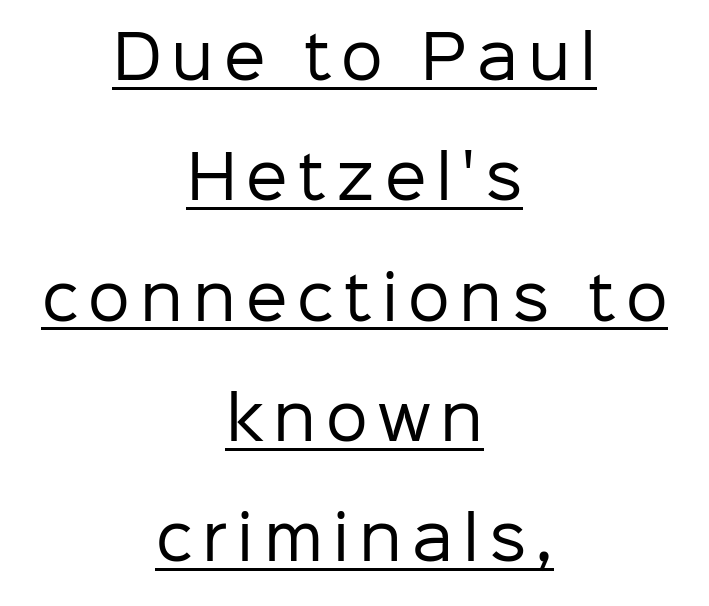
Q: Is the text bold? A: No.
Q: Is the text italic (slanted)? A: No, it is upright.
Q: Is the typeface a serif or a sans-serif typeface? A: Sans-serif.
Q: Is the text underlined? A: Yes.
Q: How is the paragraph aligned? A: Centered.
Q: Is the spacing between lines tight, normal or loose? A: Loose.
Q: Width (condensed, normal, or wide)? A: Normal.
Q: Stroke contrast? A: Low.
Q: x-height? A: Medium.
Q: Monospaced? A: No.
